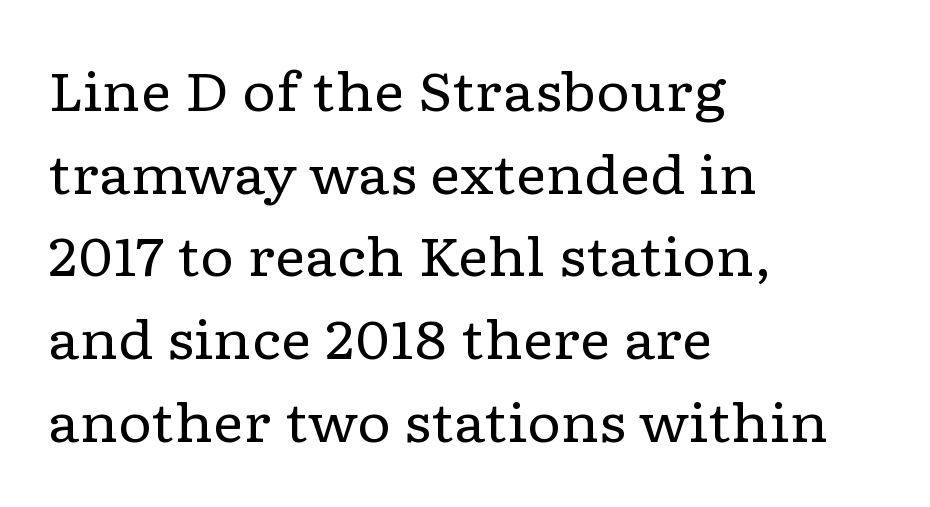
There is no visible air inserted between adjacent glyphs. Think standard paragraph weight, or any step lighter than that. Which margin do the lines hug? The left one — the right edge is uneven. When letters stand straight like this, we call the style roman or upright. The typeface chosen for these lines features serifs.
